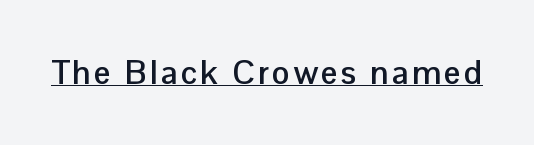
Q: Is the text bold? A: Yes.
Q: Is the text italic (slanted)? A: No, it is upright.
Q: Is the typeface a serif or a sans-serif typeface? A: Sans-serif.
Q: Is the text underlined? A: Yes.
Q: Width (condensed, normal, or wide)? A: Normal.
Q: Stroke contrast? A: Low.
Q: x-height? A: Medium.
Q: Monospaced? A: No.
